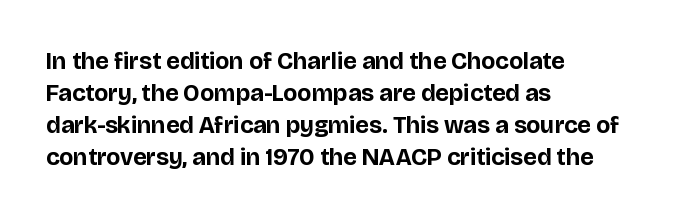
Q: Is the text bold? A: Yes.
Q: Is the text italic (slanted)? A: No, it is upright.
Q: Is the text underlined? A: No.
Q: How is the paragraph aligned? A: Left-aligned.
Q: Is the spacing between letters normal or unusually wide? A: Normal.
Q: Is the spacing between lines tight, normal or loose? A: Normal.
